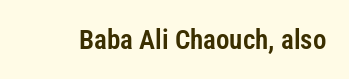
The image shows 27 px text type, upright; set normal letter spacing, not underlined.
